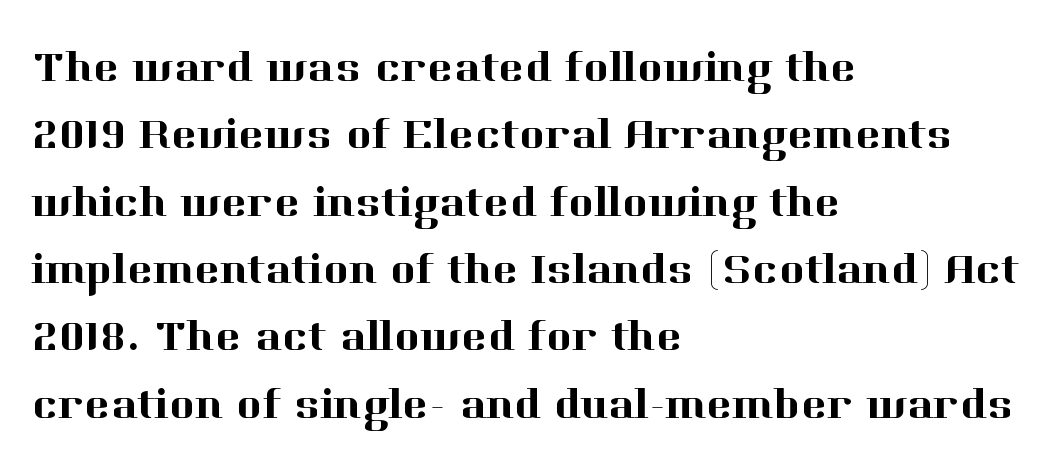
Q: Is the text italic (slanted)? A: No, it is upright.
Q: Is the typeface a serif or a sans-serif typeface? A: Serif.
Q: Is the text underlined? A: No.
Q: How is the paragraph aligned? A: Left-aligned.
Q: Is the spacing between letters normal or unusually wide? A: Normal.
Q: Is the spacing between lines tight, normal or loose? A: Normal.
Q: Width (condensed, normal, or wide)? A: Normal.
Q: Stroke contrast? A: High.
Q: x-height? A: Medium.
Q: Monospaced? A: No.
